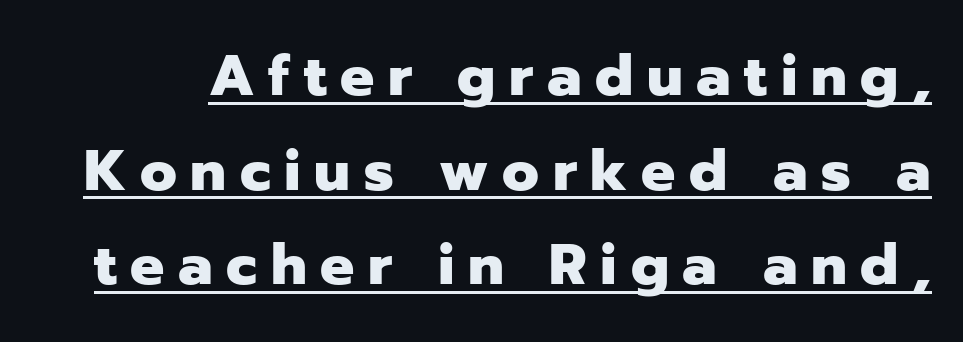
Q: Is the text bold? A: Yes.
Q: Is the text italic (slanted)? A: No, it is upright.
Q: Is the typeface a serif or a sans-serif typeface? A: Sans-serif.
Q: Is the text underlined? A: Yes.
Q: Is the spacing between letters normal or unusually wide? A: Unusually wide.
Q: Is the spacing between lines tight, normal or loose? A: Normal.
Q: Width (condensed, normal, or wide)? A: Normal.
Q: Stroke contrast? A: Low.
Q: x-height? A: Medium.
Q: Monospaced? A: No.
